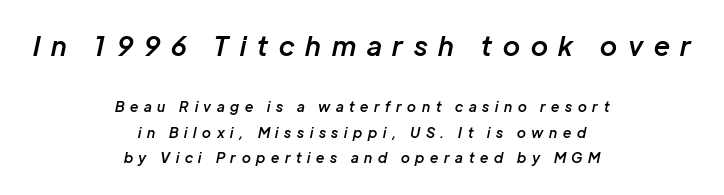
{"italic": "yes", "lean": "right", "slant_degrees": 12, "bold": "semi", "underline": "no", "align": "center", "line_spacing_ratio": 1.81, "letter_spacing": "wide", "letter_spacing_em": 0.41, "larger_block": "first", "size_ratio": 1.93, "glyph_px": 27}
